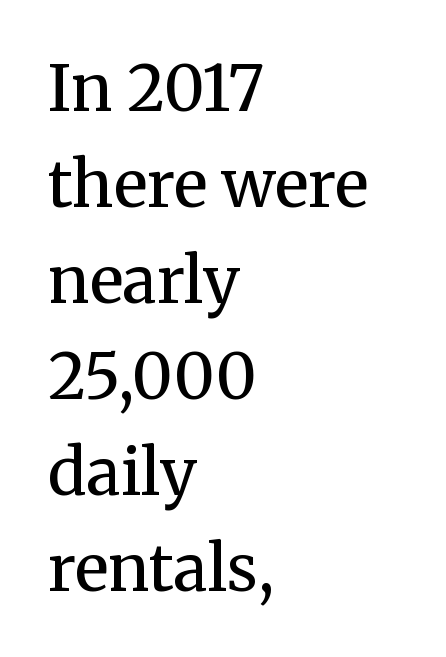
{"serif": "yes", "italic": "no", "bold": "no", "weight": "regular", "width": "normal", "stroke_contrast": "medium", "x_height": "medium", "monospaced": "no", "underline": "no", "align": "left", "line_spacing": "normal", "line_spacing_ratio": 1.5, "letter_spacing": "normal", "letter_spacing_em": 0.0, "glyph_px": 64}
